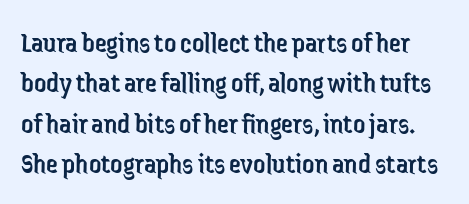
The image shows 30 px regular-weight, condensed sans-serif type, upright; set normal line spacing (1.35x), normal letter spacing, not underlined; low stroke contrast and a medium x-height.
